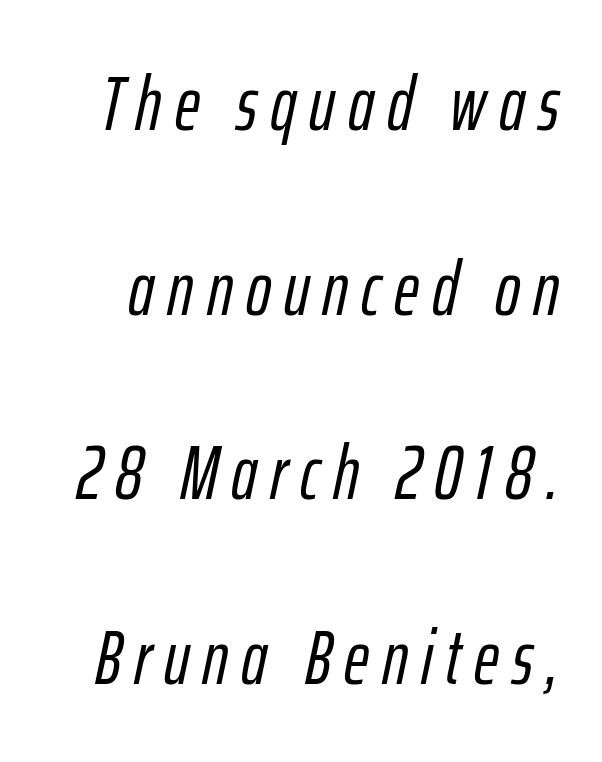
Q: Is the text italic (slanted)? A: Yes, it leans right by about 12 degrees.
Q: Is the text underlined? A: No.
Q: Is the spacing between lines tight, normal or loose? A: Loose.
Q: Width (condensed, normal, or wide)? A: Condensed.
Q: Stroke contrast? A: Low.
Q: x-height? A: Medium.
Q: Monospaced? A: No.
